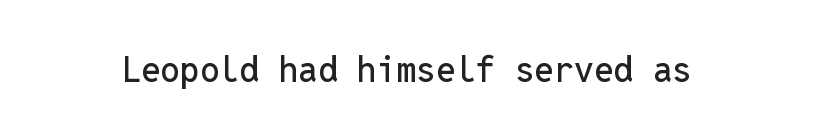
The image shows 35 px sans-serif type, upright, monospaced; set normal letter spacing, not underlined; low stroke contrast and a medium x-height.
